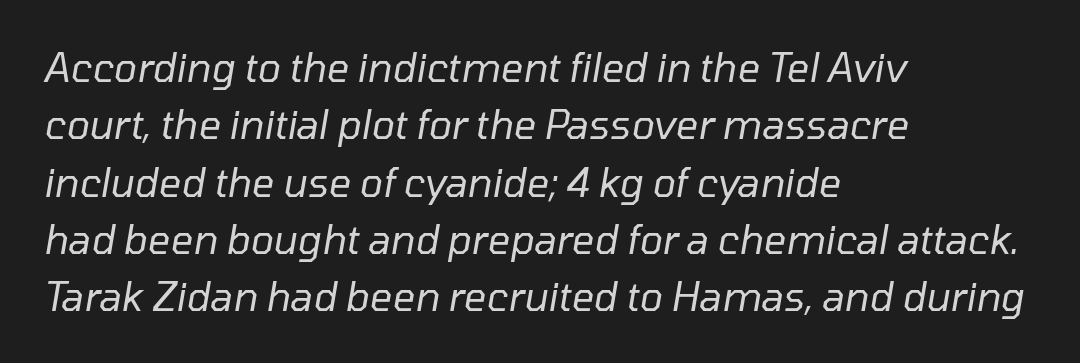
One glance says typical: line gaps are just what's usual. Bare-footed words on every line. Words appear dense and cohesive because spacing is normal. Typeset ragged right — the left edge is the straight one. This sample has the flowing, uneven cadence of proportional lettering. There's an unmistakable incline to the writing here.
